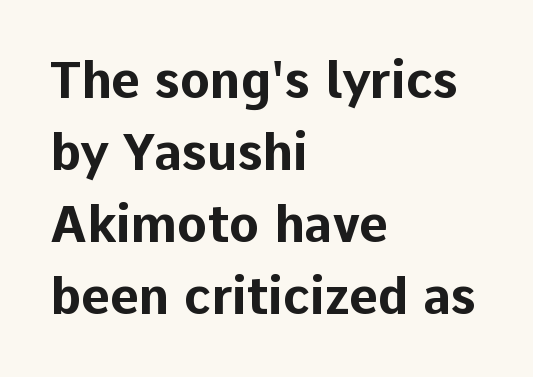
The image shows 50 px bold sans-serif type, upright; set left-aligned, normal line spacing (1.44x), normal letter spacing, not underlined; low stroke contrast and a medium x-height.
